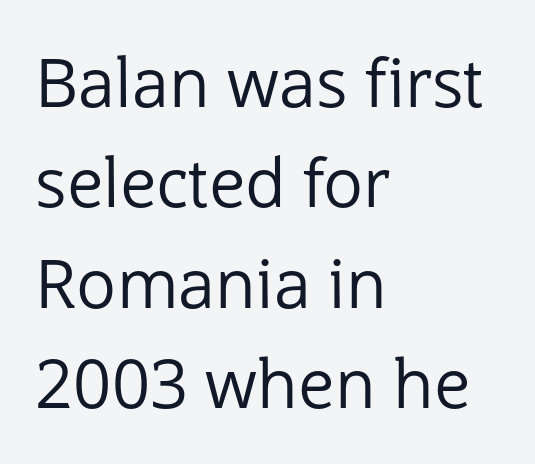
The image shows 67 px regular-weight sans-serif type, upright; set left-aligned, normal line spacing (1.5x), normal letter spacing, not underlined; low stroke contrast and a medium x-height.
